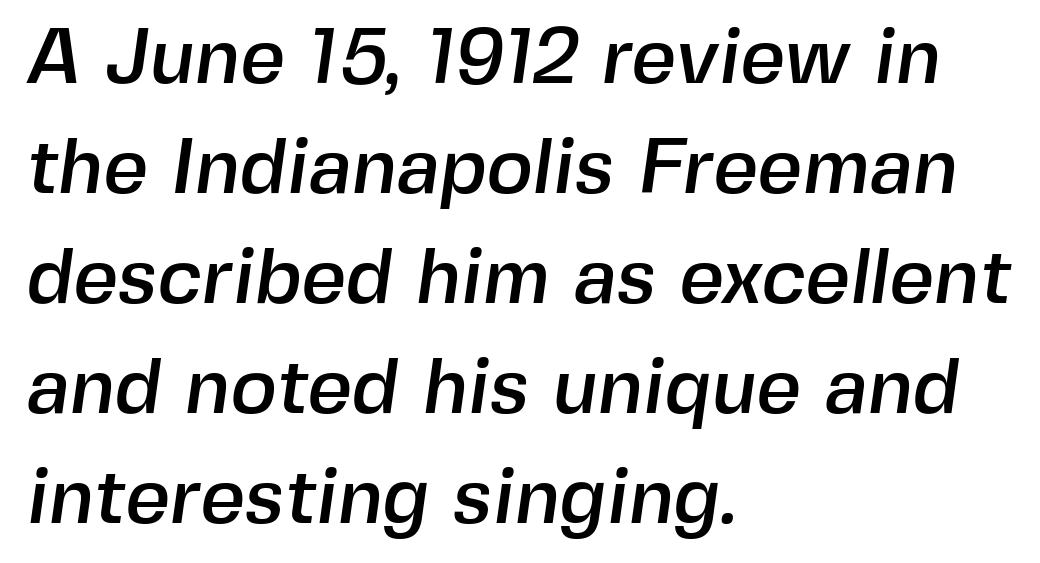
This rendering leaves character spacing at its baseline value. This rendering uses left alignment, leaving the right contour irregular. Is there much room between lines? A standard amount, neither cramped nor airy. This sample has the flowing, uneven cadence of proportional lettering. Check the space under the baseline: it is left empty.
